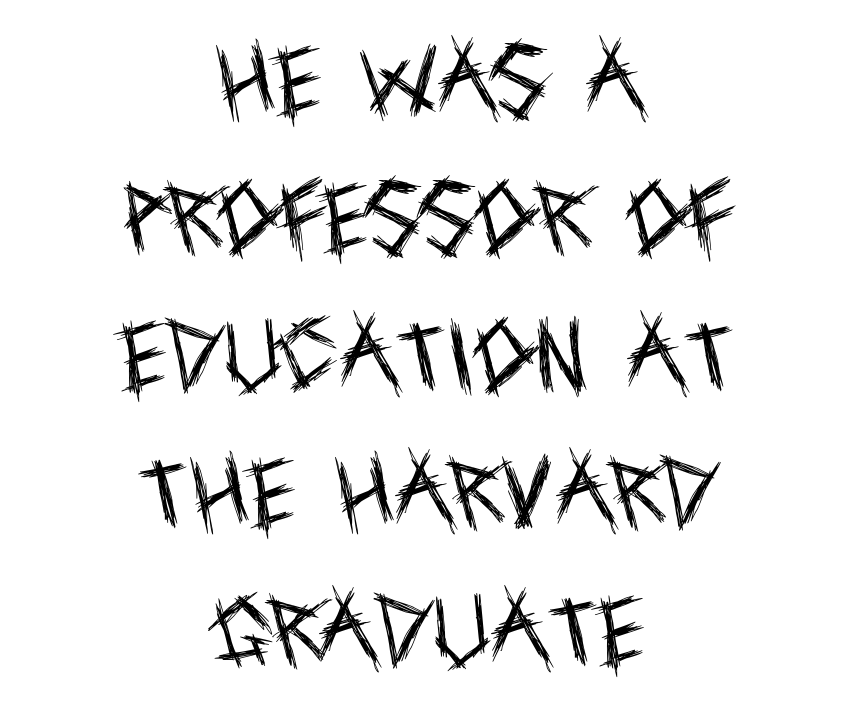
The glyphs in this specimen are sans serif. Do the characters align in a grid? No, the font is proportional. The area under the type is left untouched. The passage shown is not bold in any degree. Inter-character spacing is left at the font's built-in metrics.
